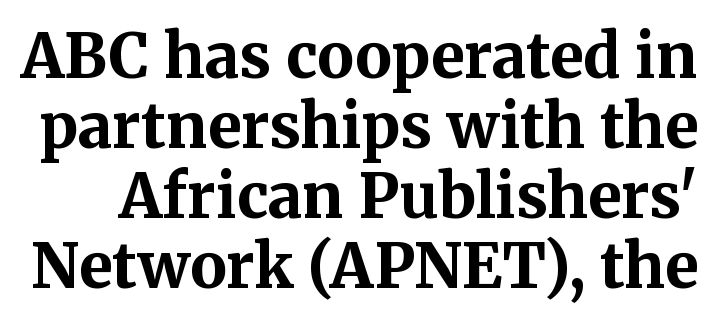
Are there feet on the stems? There are — it's a serif. The area under the type is left untouched. You could barely slide anything between these rows. The letters are bold, with thick, heavy strokes. Character widths vary here, with narrow letters taking less room than wide ones.
